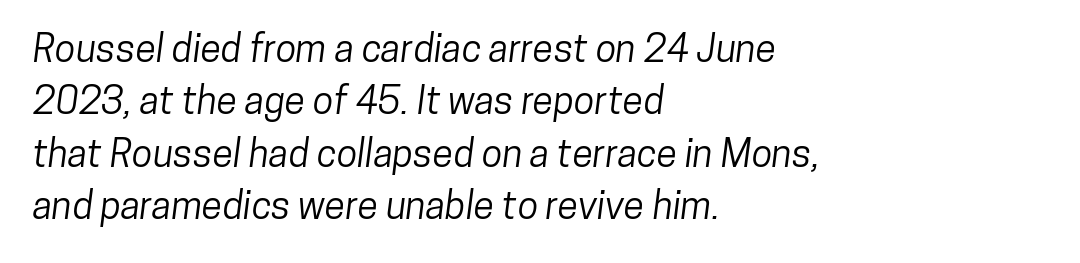
This sample uses plain, unmodified letter spacing. Words float on clear page, feet unadorned. Vertically, the passage feels balanced, rows spaced as you'd expect. Leftover space on each line is placed entirely after the last word. Each letter keeps its own natural width here, so spacing adapts to shape. Does the type have serifs? No, each stem ends abruptly.
